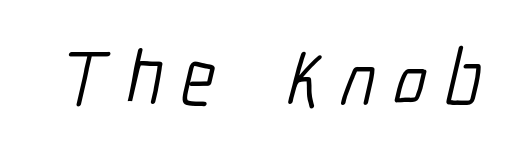
{"serif": "no", "bold": "no", "weight": "light", "width": "condensed", "stroke_contrast": "low", "x_height": "medium", "monospaced": "no", "underline": "no", "letter_spacing": "wide", "letter_spacing_em": 0.24, "glyph_px": 78}
